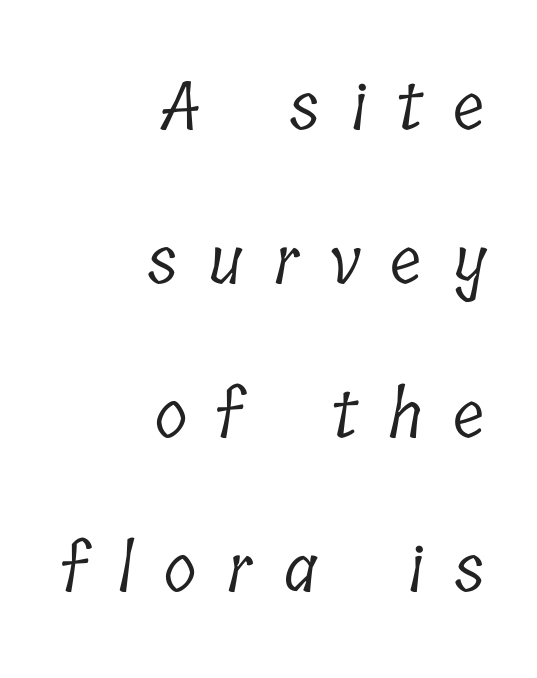
The tracking jumps out immediately: characters are airy and widely separated. You can tell from the footed stems that serif type was used. These lines stand farther apart than default settings would place them. The baseline area is clear.
